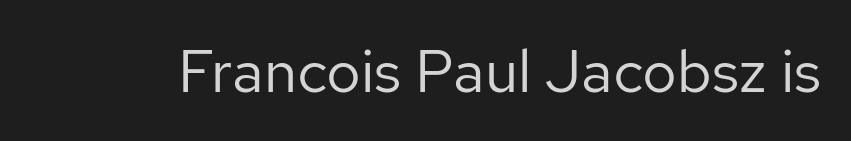
Q: Is the text bold? A: No.
Q: Is the text italic (slanted)? A: No, it is upright.
Q: Is the typeface a serif or a sans-serif typeface? A: Sans-serif.
Q: Is the text underlined? A: No.
Q: Is the spacing between letters normal or unusually wide? A: Normal.
Q: Width (condensed, normal, or wide)? A: Normal.
Q: Stroke contrast? A: Low.
Q: x-height? A: Medium.
Q: Monospaced? A: No.
